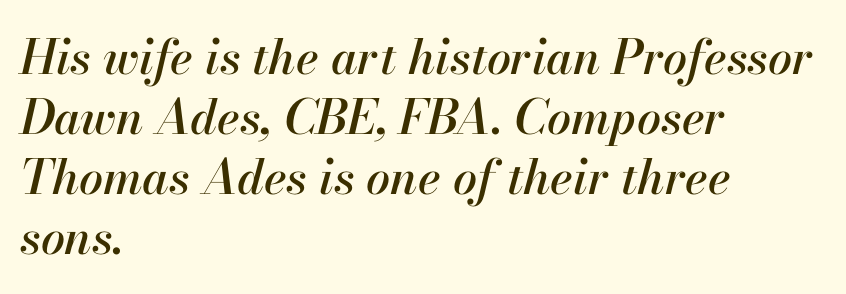
Q: Is the text italic (slanted)? A: Yes, it leans right by about 13 degrees.
Q: Is the text underlined? A: No.
Q: How is the paragraph aligned? A: Left-aligned.
Q: Is the spacing between letters normal or unusually wide? A: Normal.
Q: Is the spacing between lines tight, normal or loose? A: Normal.
Q: Width (condensed, normal, or wide)? A: Normal.
Q: Stroke contrast? A: High.
Q: x-height? A: Small.
Q: Monospaced? A: No.
